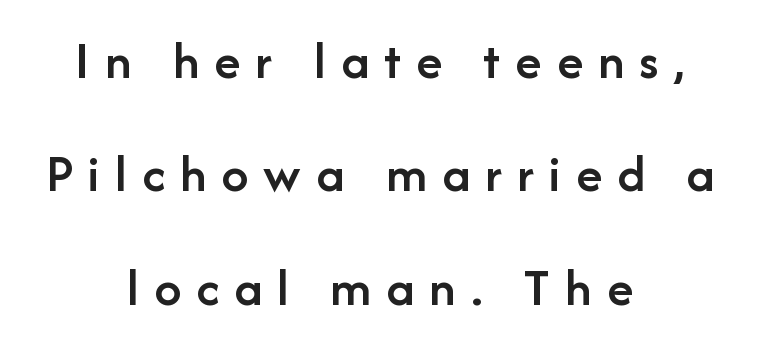
The zone under the glyphs is completely vacant. Vertical strokes here are truly vertical. Varying glyph widths throughout — classic text-font behaviour. Letterform terminals end flat and unadorned throughout the passage. As a designer I'd log this as weight 600, semibold.
